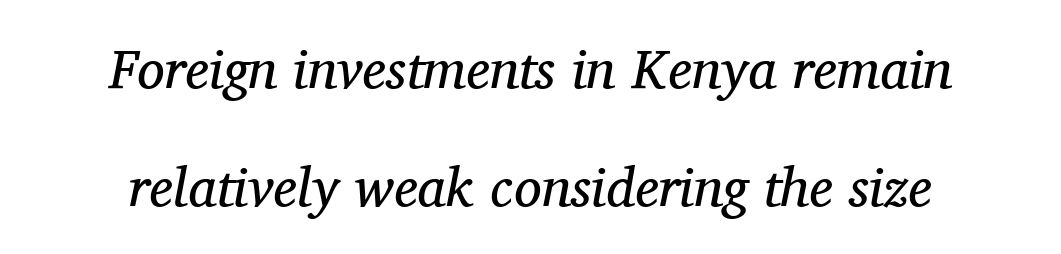
{"serif": "yes", "italic": "yes", "lean": "right", "slant_degrees": 11, "bold": "no", "weight": "regular", "width": "normal", "stroke_contrast": "medium", "x_height": "medium", "monospaced": "no", "underline": "no", "align": "center", "line_spacing": "loose", "line_spacing_ratio": 2.15, "letter_spacing": "normal", "letter_spacing_em": 0.0, "glyph_px": 55}
